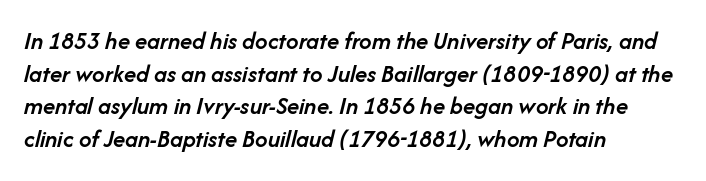
No extra tracking has been applied to these lines. Which margin do the lines hug? The left one — the right edge is uneven. The space beneath each line is pristine and unruled. A typesetter would call this leading conventional body-copy spacing.
